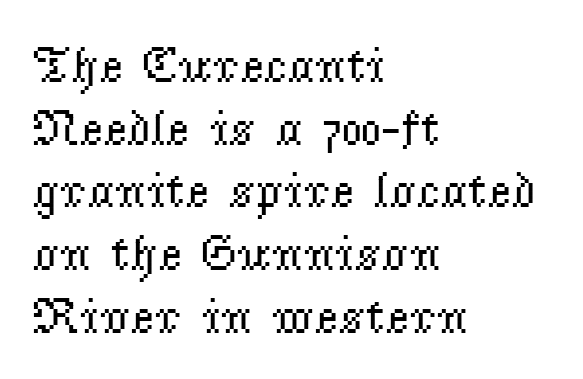
The image shows 51 px regular-weight serif type, upright; set left-aligned, line spacing 1.23x, normal letter spacing, not underlined; low stroke contrast and a small x-height.
